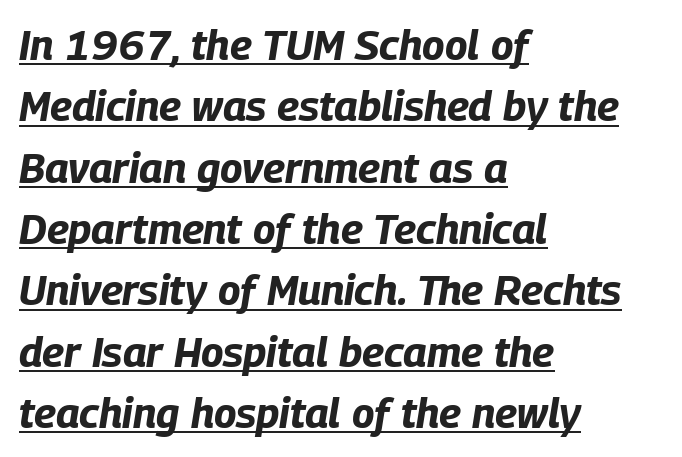
What stands out about the letter spacing? Nothing — it is the standard amount. Casual observation: everything's shoved over to the left. These lines are rendered in a variable-pitch font. Students, observe the line beneath the letters — that is underlining.
